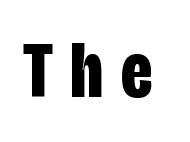
{"serif": "no", "italic": "no", "bold": "yes", "weight": "bold", "width": "condensed", "stroke_contrast": "low", "x_height": "large", "monospaced": "no", "underline": "no", "letter_spacing": "wide", "letter_spacing_em": 0.23, "glyph_px": 79}
